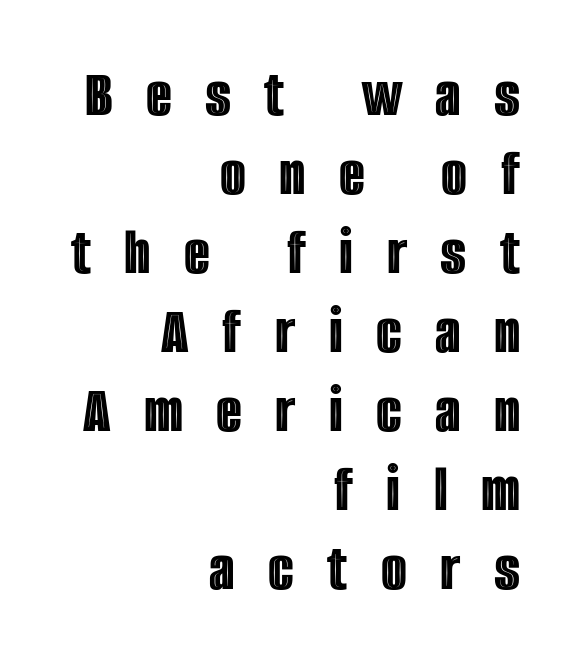
{"italic": "no", "width": "condensed", "x_height": "large", "monospaced": "no", "underline": "no", "align": "right", "line_spacing_ratio": 1.18, "letter_spacing": "wide", "letter_spacing_em": 0.5, "glyph_px": 67}
